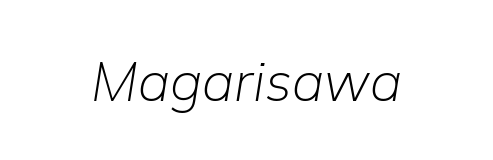
Check the space under the baseline: it is left empty. Glyph-to-glyph distance matches everyday printed text. Do the characters align in a grid? No, the font is proportional. Does the lettering tilt? It does — this is italic.
